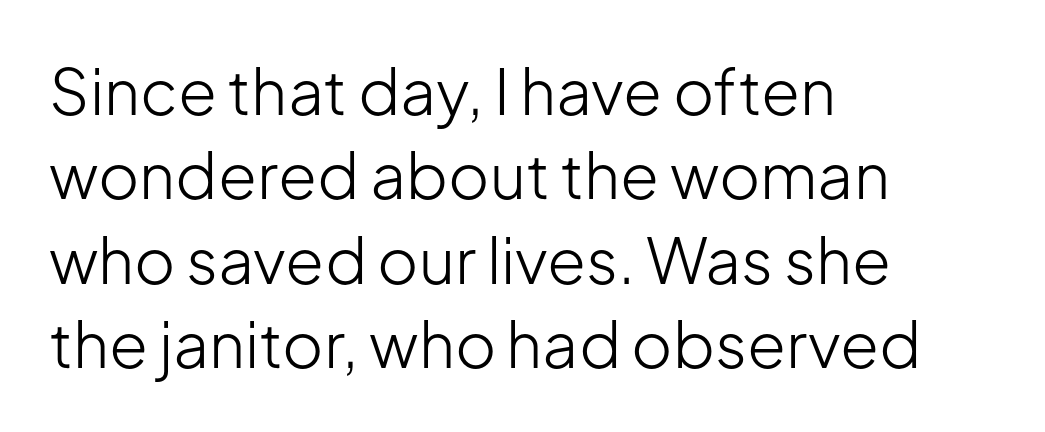
{"serif": "no", "italic": "no", "bold": "no", "weight": "light", "width": "normal", "stroke_contrast": "low", "x_height": "medium", "monospaced": "no", "underline": "no", "align": "left", "line_spacing": "normal", "line_spacing_ratio": 1.34, "letter_spacing": "normal", "letter_spacing_em": 0.0, "glyph_px": 63}
